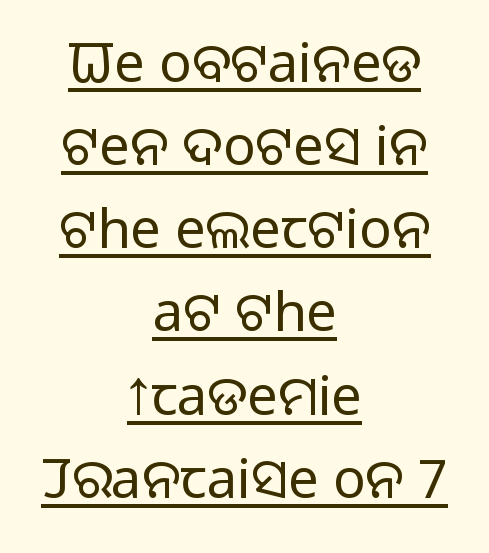
The image shows 54 px regular-weight sans-serif type, upright; set centered, normal line spacing (1.54x), normal letter spacing, underlined; low stroke contrast and a large x-height.
